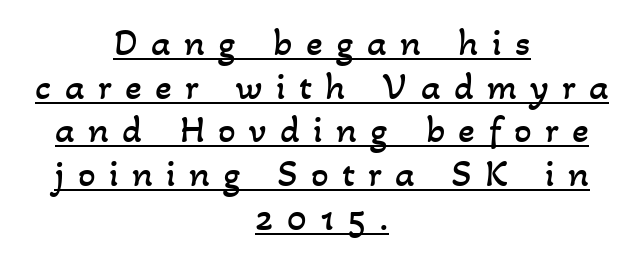
Q: Is the text bold? A: No.
Q: Is the text underlined? A: Yes.
Q: How is the paragraph aligned? A: Centered.
Q: Is the spacing between letters normal or unusually wide? A: Unusually wide.
Q: Is the spacing between lines tight, normal or loose? A: Tight.
Q: Width (condensed, normal, or wide)? A: Normal.
Q: Stroke contrast? A: Low.
Q: x-height? A: Small.
Q: Monospaced? A: No.
